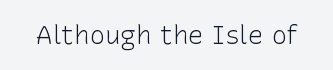
A roman cut, with each character standing at attention. Decoration check: the copy has no underline. The gaps between neighbouring characters are ordinary and unremarkable. Bold? No — there's no thickening of the strokes.
